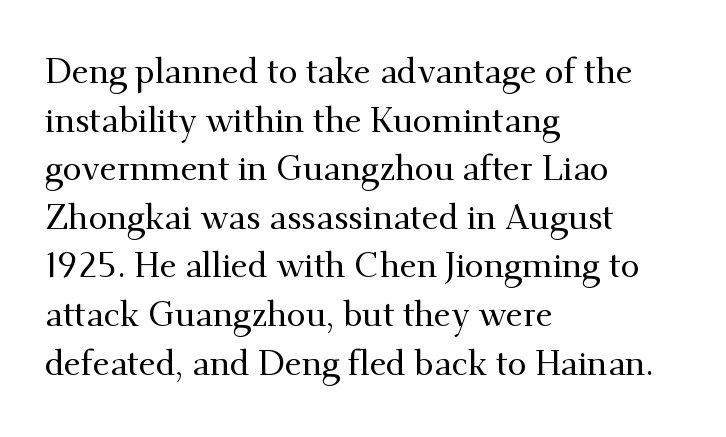
Q: Is the text italic (slanted)? A: No, it is upright.
Q: Is the typeface a serif or a sans-serif typeface? A: Serif.
Q: Is the text underlined? A: No.
Q: How is the paragraph aligned? A: Left-aligned.
Q: Is the spacing between letters normal or unusually wide? A: Normal.
Q: Is the spacing between lines tight, normal or loose? A: Normal.
Q: Width (condensed, normal, or wide)? A: Normal.
Q: Stroke contrast? A: Medium.
Q: x-height? A: Small.
Q: Monospaced? A: No.
